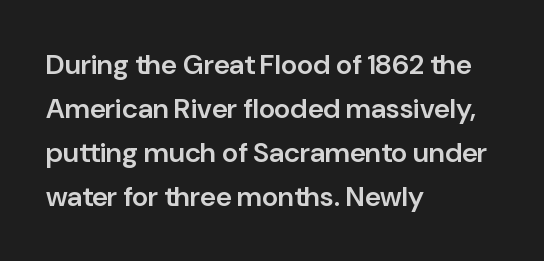
The rendering uses a semibold face; strokes are thickened but not to full bold. Each word holds together tightly as a unit, with standard inter-letter gaps. One glance says typical: line gaps are just what's usual. Casual observation: everything's shoved over to the left.
